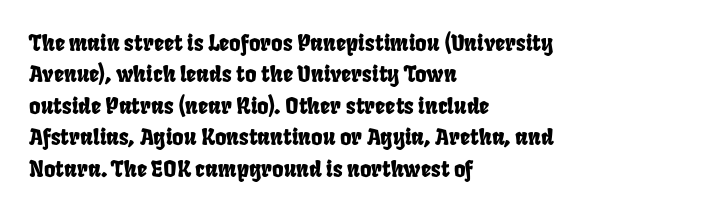
The image shows 22 px text type; set left-aligned, normal line spacing (1.43x), normal letter spacing, not underlined.
